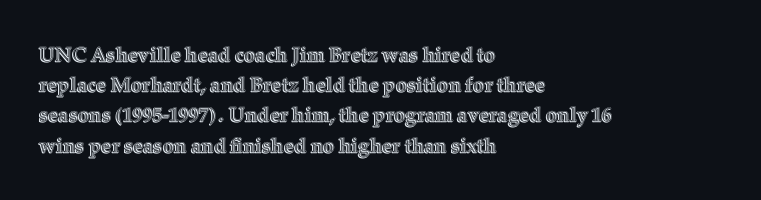
Q: Is the text italic (slanted)? A: No, it is upright.
Q: Is the text underlined? A: No.
Q: How is the paragraph aligned? A: Left-aligned.
Q: Is the spacing between letters normal or unusually wide? A: Normal.
Q: Is the spacing between lines tight, normal or loose? A: Normal.
